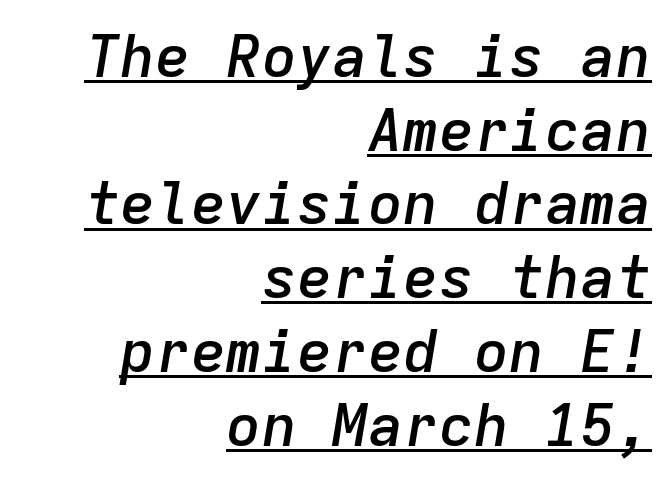
Q: Is the text bold? A: Semi-bold.
Q: Is the text italic (slanted)? A: Yes, it leans right by about 9 degrees.
Q: Is the text underlined? A: Yes.
Q: How is the paragraph aligned? A: Right-aligned.
Q: Is the spacing between letters normal or unusually wide? A: Normal.
Q: Is the spacing between lines tight, normal or loose? A: Normal.
Q: Width (condensed, normal, or wide)? A: Normal.
Q: Stroke contrast? A: Low.
Q: x-height? A: Medium.
Q: Monospaced? A: Yes.
